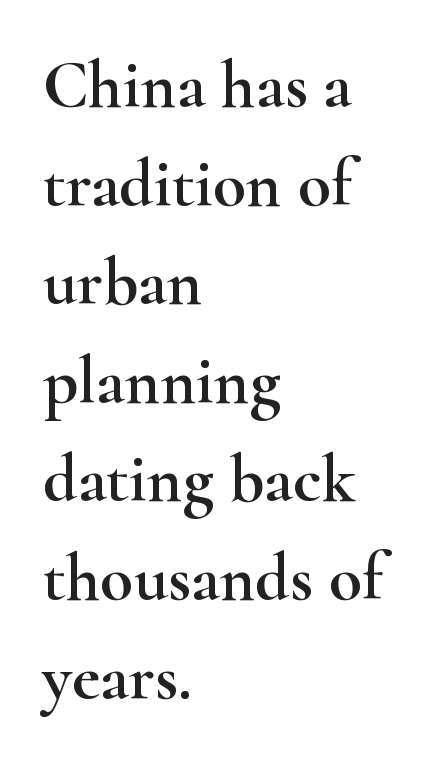
The image shows 68 px wide serif type, upright; set left-aligned, normal line spacing (1.45x), normal letter spacing, not underlined; high stroke contrast and a small x-height.
